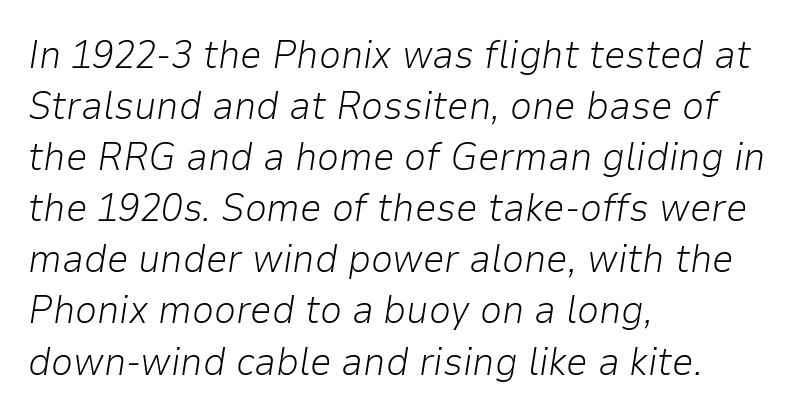
Q: Is the text bold? A: No.
Q: Is the text italic (slanted)? A: Yes, it leans right by about 9 degrees.
Q: Is the text underlined? A: No.
Q: How is the paragraph aligned? A: Left-aligned.
Q: Is the spacing between letters normal or unusually wide? A: Normal.
Q: Is the spacing between lines tight, normal or loose? A: Normal.
Q: Width (condensed, normal, or wide)? A: Normal.
Q: Stroke contrast? A: Low.
Q: x-height? A: Medium.
Q: Monospaced? A: No.
